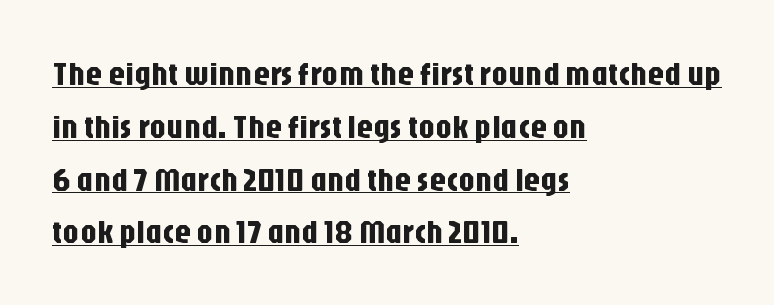
Q: Is the text italic (slanted)? A: No, it is upright.
Q: Is the typeface a serif or a sans-serif typeface? A: Sans-serif.
Q: Is the text underlined? A: Yes.
Q: How is the paragraph aligned? A: Left-aligned.
Q: Is the spacing between letters normal or unusually wide? A: Normal.
Q: Is the spacing between lines tight, normal or loose? A: Normal.
Q: Width (condensed, normal, or wide)? A: Condensed.
Q: Stroke contrast? A: Low.
Q: x-height? A: Large.
Q: Monospaced? A: No.
